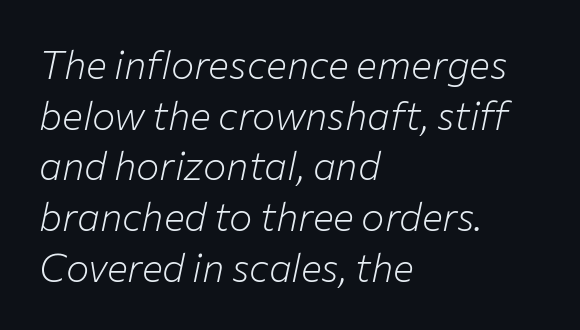
Q: Is the text bold? A: No.
Q: Is the text italic (slanted)? A: Yes, it leans right by about 12 degrees.
Q: Is the text underlined? A: No.
Q: How is the paragraph aligned? A: Left-aligned.
Q: Is the spacing between letters normal or unusually wide? A: Normal.
Q: Is the spacing between lines tight, normal or loose? A: Normal.
Q: Width (condensed, normal, or wide)? A: Normal.
Q: Stroke contrast? A: Low.
Q: x-height? A: Medium.
Q: Monospaced? A: No.
